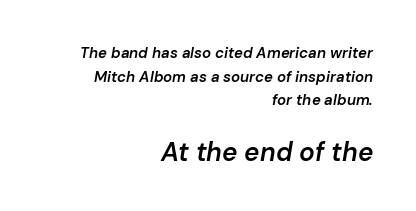
The image shows 26 px text type, italic (leaning right); set right-aligned, normal line spacing (1.58x), normal letter spacing, not underlined; the second (bottom) block is 1.73x larger.
